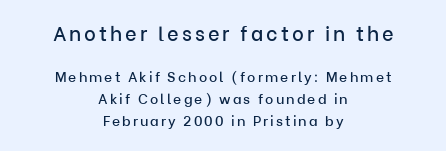
Top chunk: large. Bottom chunk: small. Rendered with straight, roman letterforms. A student would call this center alignment; a typographer would say set centered. Evenly set lines give the paragraph a standard silhouette. Glance below the letters and you will spot only blank space.
